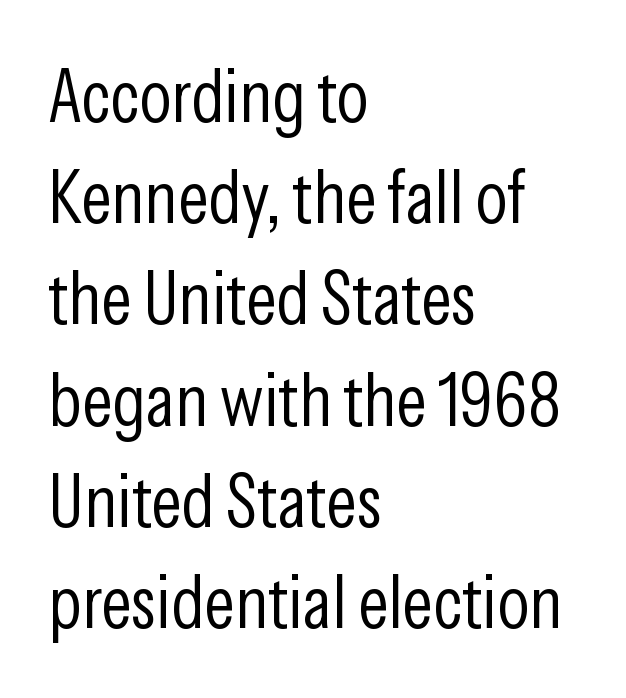
The image shows 75 px light, condensed sans-serif type, upright; set left-aligned, normal line spacing (1.35x), normal letter spacing, not underlined; low stroke contrast and a medium x-height.
